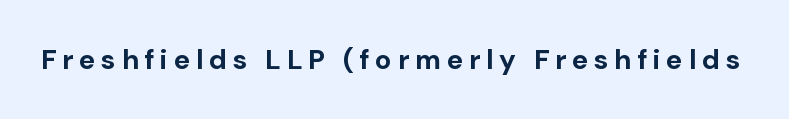
Q: Is the text bold? A: Yes.
Q: Is the text italic (slanted)? A: No, it is upright.
Q: Is the typeface a serif or a sans-serif typeface? A: Sans-serif.
Q: Is the text underlined? A: No.
Q: Is the spacing between letters normal or unusually wide? A: Unusually wide.
Q: Width (condensed, normal, or wide)? A: Normal.
Q: Stroke contrast? A: Low.
Q: x-height? A: Medium.
Q: Monospaced? A: No.
